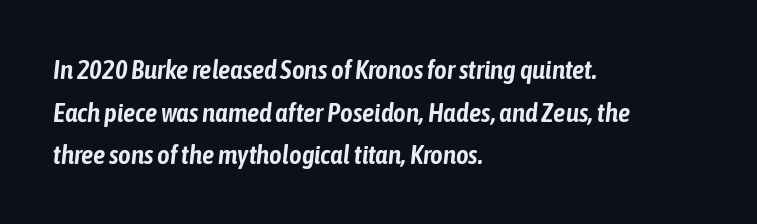
Q: Is the text italic (slanted)? A: Yes, it leans right by about 6 degrees.
Q: Is the text underlined? A: No.
Q: How is the paragraph aligned? A: Left-aligned.
Q: Is the spacing between letters normal or unusually wide? A: Normal.
Q: Is the spacing between lines tight, normal or loose? A: Normal.
